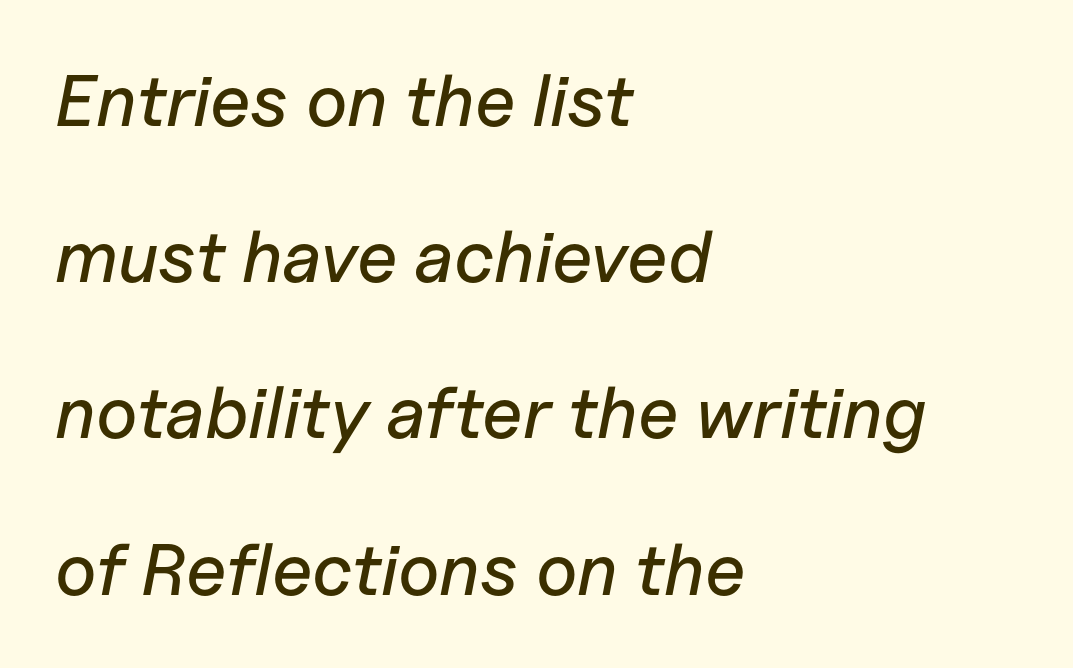
Q: Is the text italic (slanted)? A: Yes, it leans right by about 11 degrees.
Q: Is the text underlined? A: No.
Q: How is the paragraph aligned? A: Left-aligned.
Q: Is the spacing between letters normal or unusually wide? A: Normal.
Q: Is the spacing between lines tight, normal or loose? A: Loose.
Q: Width (condensed, normal, or wide)? A: Normal.
Q: Stroke contrast? A: Low.
Q: x-height? A: Medium.
Q: Monospaced? A: No.
